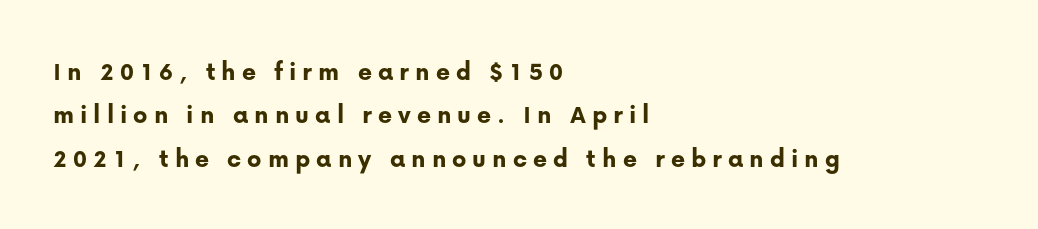
Q: Is the text bold? A: Yes.
Q: Is the text italic (slanted)? A: No, it is upright.
Q: Is the text underlined? A: No.
Q: How is the paragraph aligned? A: Left-aligned.
Q: Is the spacing between letters normal or unusually wide? A: Unusually wide.
Q: Is the spacing between lines tight, normal or loose? A: Normal.
